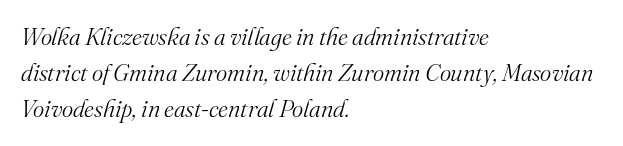
Q: Is the text bold? A: No.
Q: Is the text italic (slanted)? A: Yes, it leans right by about 16 degrees.
Q: Is the text underlined? A: No.
Q: How is the paragraph aligned? A: Left-aligned.
Q: Is the spacing between letters normal or unusually wide? A: Normal.
Q: Is the spacing between lines tight, normal or loose? A: Normal.
